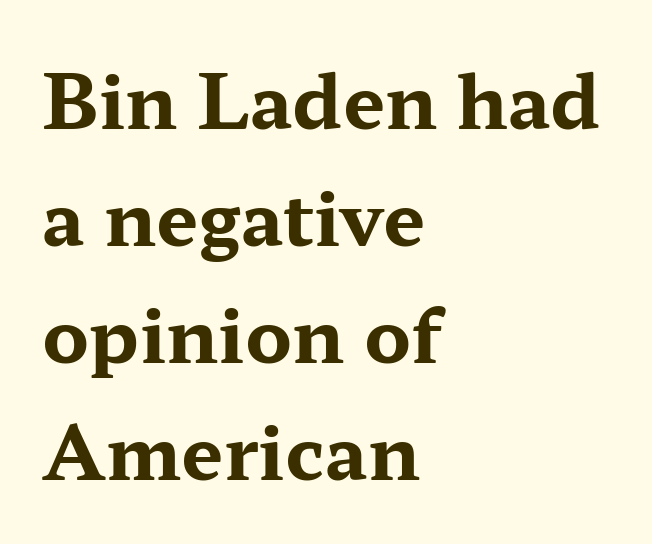
The image shows 75 px bold, wide serif type, upright; set left-aligned, normal line spacing (1.56x), normal letter spacing, not underlined; medium stroke contrast and a medium x-height.
